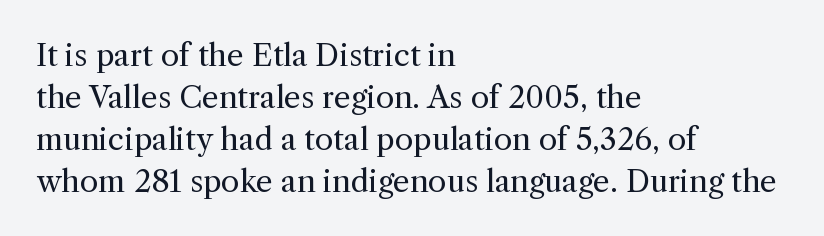
A light-to-regular cut is what we see here. Varying glyph widths throughout — classic text-font behaviour. There is no visible air inserted between adjacent glyphs. In terms of leading, this rendering sits right in the middle. Horizontal alignment here is leftward, the default for most running prose.
